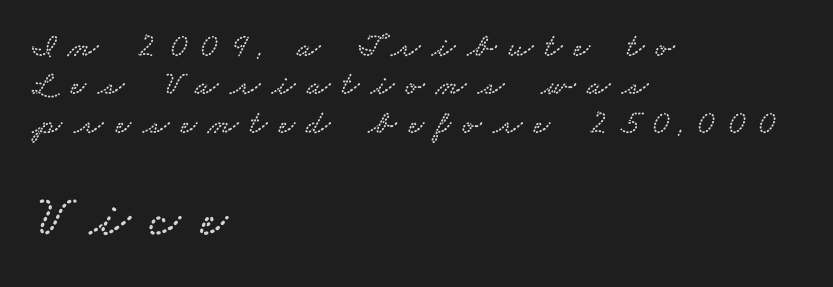
Q: Is the text underlined? A: No.
Q: How is the paragraph aligned? A: Left-aligned.
Q: Is the spacing between letters normal or unusually wide? A: Unusually wide.
Q: Is the spacing between lines tight, normal or loose? A: Tight.
Q: Which block of text is set in a larger size, the first (top) or the second (bottom)? A: The second (bottom) one.
Q: Width (condensed, normal, or wide)? A: Wide.
Q: Stroke contrast? A: Low.
Q: x-height? A: Small.
Q: Monospaced? A: No.
